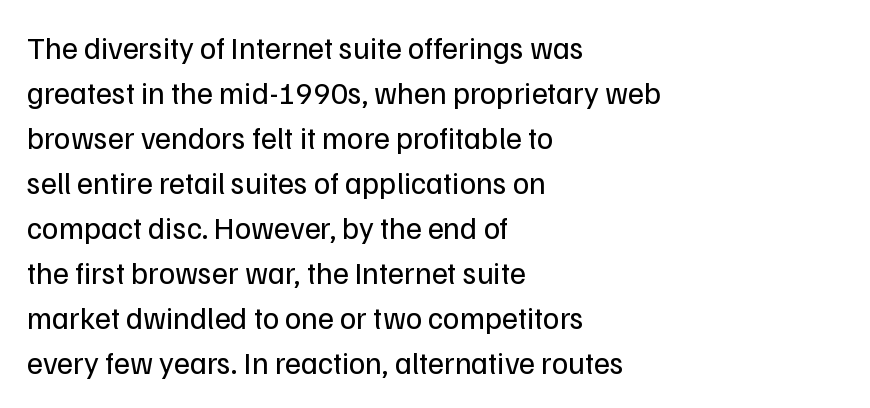
Q: Is the text bold? A: No.
Q: Is the text italic (slanted)? A: No, it is upright.
Q: Is the typeface a serif or a sans-serif typeface? A: Sans-serif.
Q: Is the text underlined? A: No.
Q: How is the paragraph aligned? A: Left-aligned.
Q: Is the spacing between letters normal or unusually wide? A: Normal.
Q: Is the spacing between lines tight, normal or loose? A: Normal.
Q: Width (condensed, normal, or wide)? A: Normal.
Q: Stroke contrast? A: Low.
Q: x-height? A: Medium.
Q: Monospaced? A: No.
